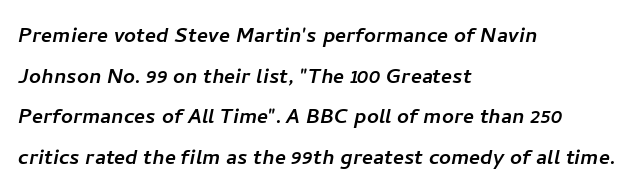
Q: Is the text underlined? A: No.
Q: How is the paragraph aligned? A: Left-aligned.
Q: Is the spacing between letters normal or unusually wide? A: Normal.
Q: Is the spacing between lines tight, normal or loose? A: Normal.
